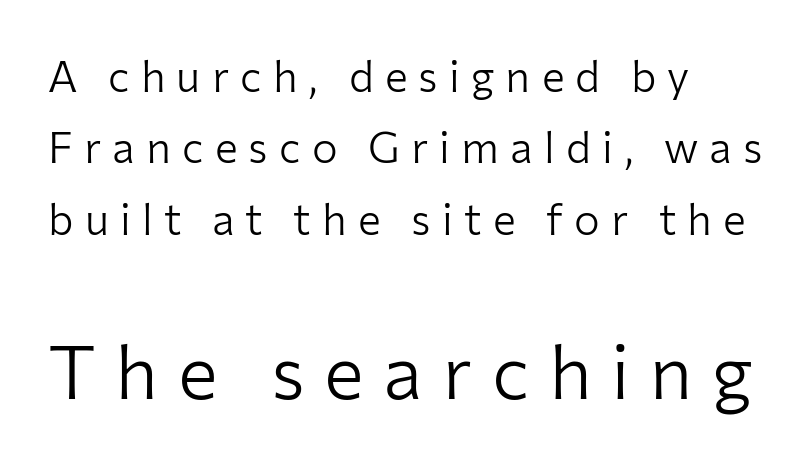
{"serif": "no", "italic": "no", "bold": "no", "weight": "light", "width": "normal", "stroke_contrast": "low", "x_height": "medium", "monospaced": "no", "underline": "no", "align": "left", "line_spacing": "normal", "line_spacing_ratio": 1.66, "letter_spacing": "wide", "letter_spacing_em": 0.26, "larger_block": "second", "size_ratio": 1.74, "glyph_px": 75}
